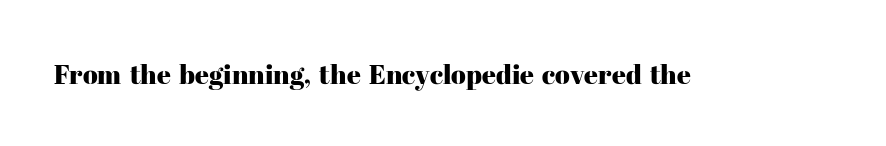
Q: Is the text italic (slanted)? A: No, it is upright.
Q: Is the text underlined? A: No.
Q: Is the spacing between letters normal or unusually wide? A: Normal.
